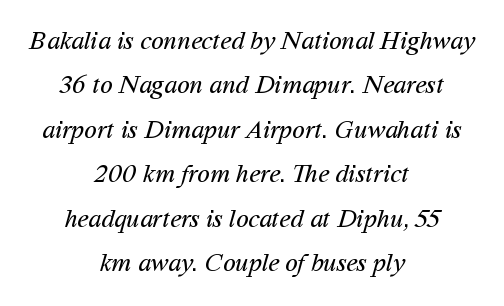
Q: Is the text bold? A: No.
Q: Is the text underlined? A: No.
Q: How is the paragraph aligned? A: Centered.
Q: Is the spacing between letters normal or unusually wide? A: Normal.
